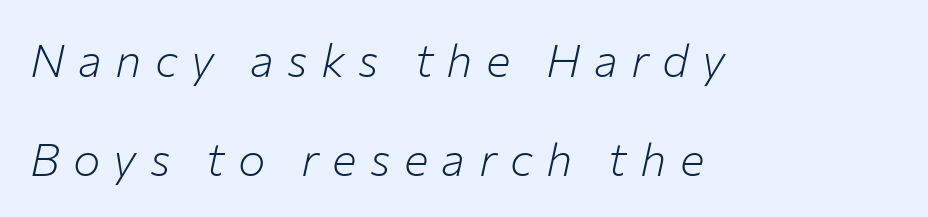
The image shows 46 px light type, italic (leaning right); set left-aligned, loose line spacing (2.16x), unusually wide letter spacing (+0.29 em), not underlined; low stroke contrast and a medium x-height.
